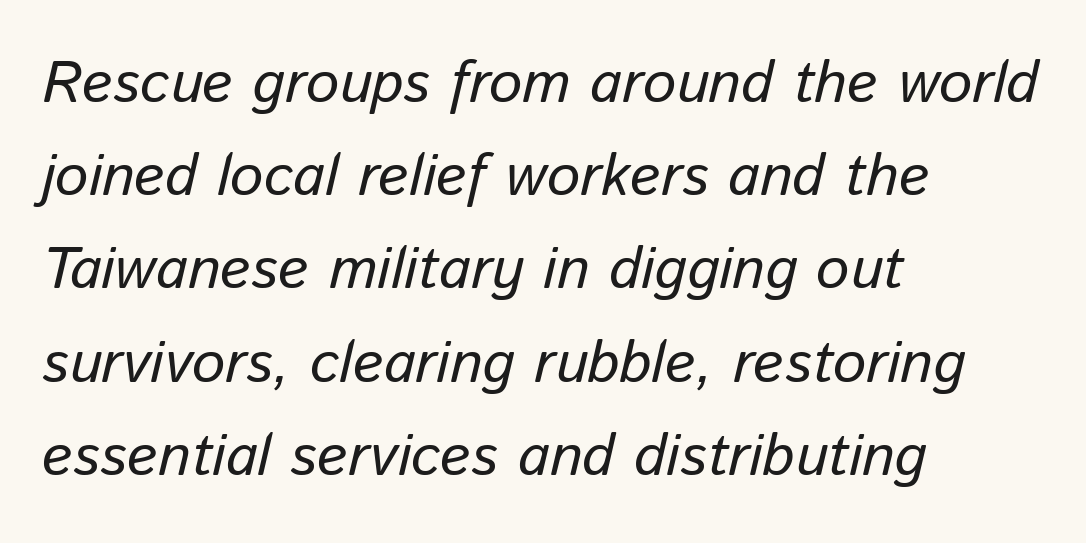
The image shows 59 px regular-weight type, italic (leaning right); set left-aligned, normal line spacing (1.58x), normal letter spacing, not underlined; low stroke contrast and a medium x-height.
